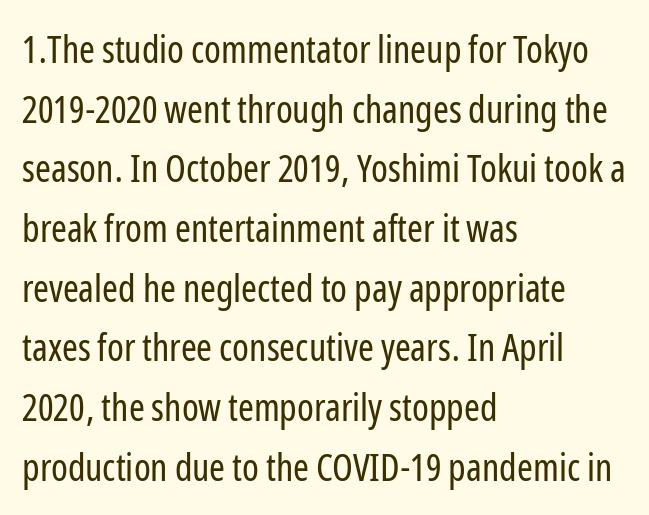
{"serif": "no", "italic": "no", "bold": "no", "weight": "regular", "width": "condensed", "stroke_contrast": "low", "x_height": "medium", "monospaced": "no", "underline": "no", "align": "left", "line_spacing": "normal", "line_spacing_ratio": 1.57, "letter_spacing": "normal", "letter_spacing_em": 0.0, "glyph_px": 38}
